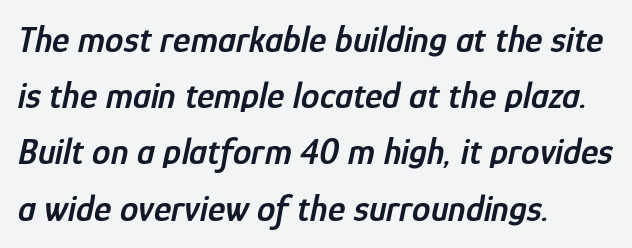
{"italic": "yes", "lean": "right", "slant_degrees": 12, "bold": "semi", "weight": "semibold", "width": "condensed", "stroke_contrast": "low", "x_height": "medium", "monospaced": "no", "underline": "no", "align": "left", "line_spacing": "normal", "line_spacing_ratio": 1.52, "letter_spacing": "normal", "letter_spacing_em": 0.0, "glyph_px": 37}
